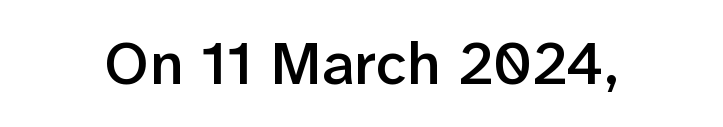
Q: Is the text bold? A: Semi-bold.
Q: Is the text italic (slanted)? A: No, it is upright.
Q: Is the typeface a serif or a sans-serif typeface? A: Sans-serif.
Q: Is the text underlined? A: No.
Q: Is the spacing between letters normal or unusually wide? A: Normal.
Q: Width (condensed, normal, or wide)? A: Normal.
Q: Stroke contrast? A: Low.
Q: x-height? A: Medium.
Q: Monospaced? A: No.
